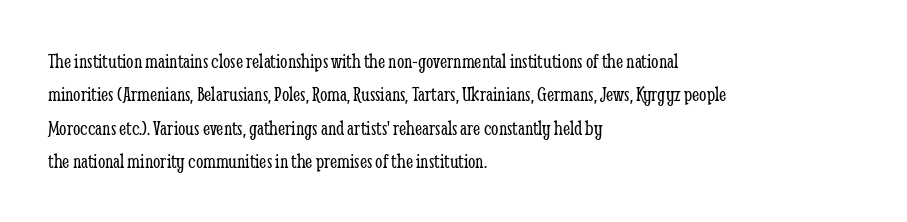
The image shows 21 px text type, upright; set left-aligned, normal line spacing (1.59x), normal letter spacing, not underlined.
